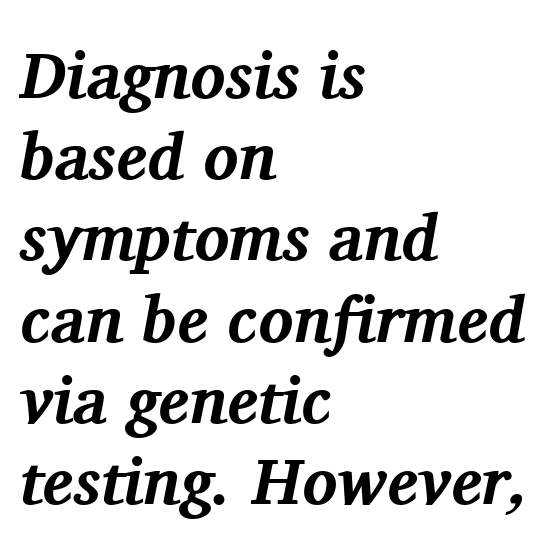
The image shows 65 px bold serif type, italic (leaning right); set left-aligned, normal line spacing (1.25x), normal letter spacing, not underlined; medium stroke contrast and a medium x-height.
